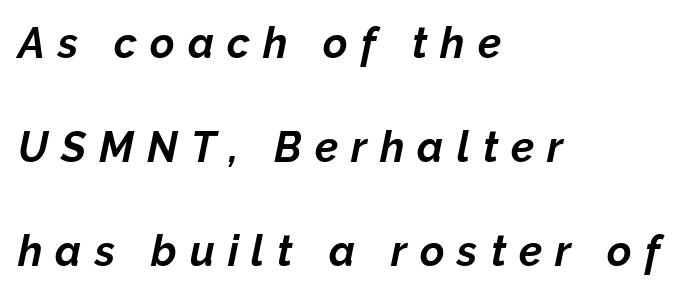
Q: Is the text bold? A: Yes.
Q: Is the text italic (slanted)? A: Yes, it leans right by about 12 degrees.
Q: Is the text underlined? A: No.
Q: How is the paragraph aligned? A: Left-aligned.
Q: Is the spacing between letters normal or unusually wide? A: Unusually wide.
Q: Is the spacing between lines tight, normal or loose? A: Loose.
Q: Width (condensed, normal, or wide)? A: Normal.
Q: Stroke contrast? A: Low.
Q: x-height? A: Medium.
Q: Monospaced? A: No.
